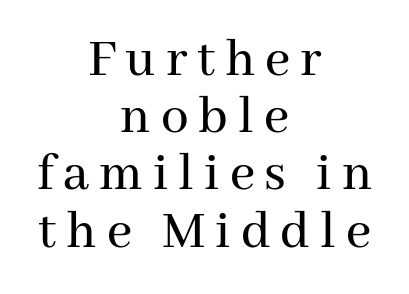
The image shows 55 px serif type, upright; set centered, tight line spacing (1.04x), not underlined; medium stroke contrast and a medium x-height.
